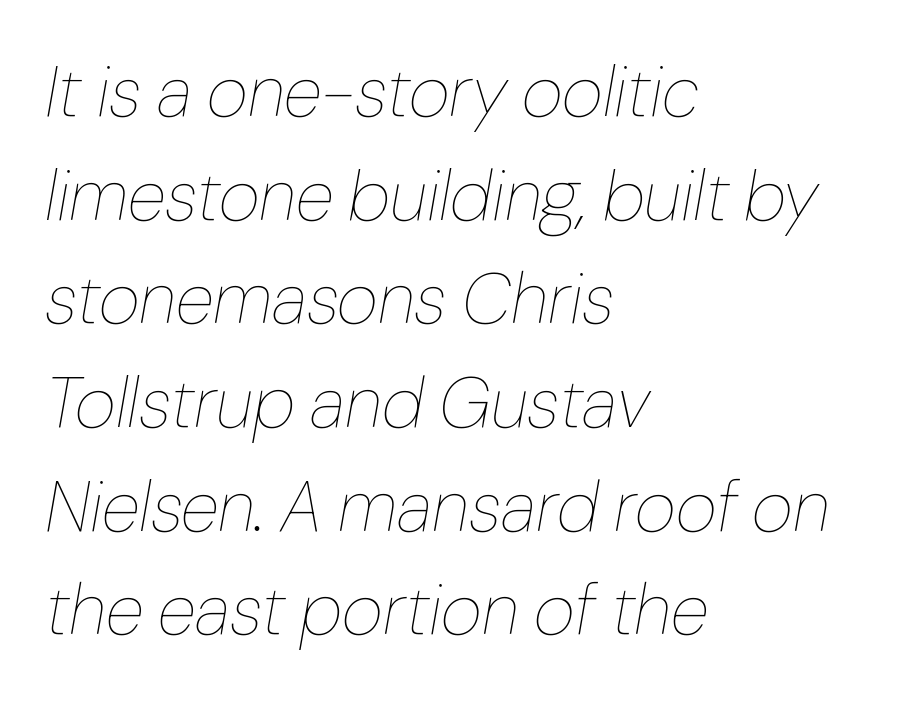
The image shows 71 px thin type, italic (leaning right); set left-aligned, normal line spacing (1.46x), normal letter spacing, not underlined; low stroke contrast and a medium x-height.
